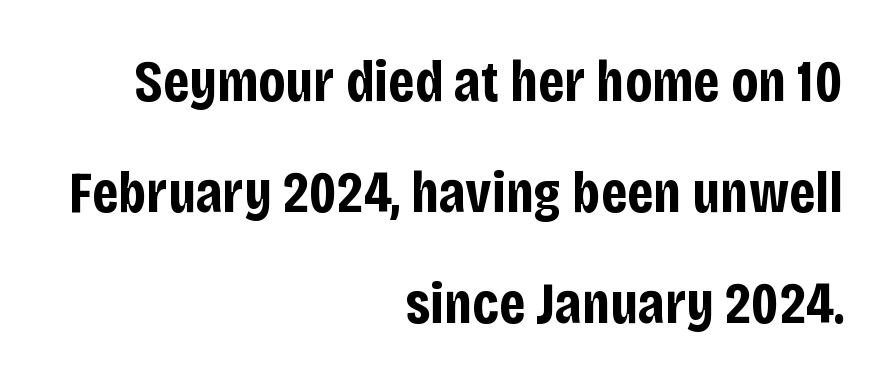
Q: Is the text bold? A: Yes.
Q: Is the text italic (slanted)? A: No, it is upright.
Q: Is the typeface a serif or a sans-serif typeface? A: Sans-serif.
Q: Is the text underlined? A: No.
Q: How is the paragraph aligned? A: Right-aligned.
Q: Is the spacing between letters normal or unusually wide? A: Normal.
Q: Width (condensed, normal, or wide)? A: Condensed.
Q: Stroke contrast? A: Low.
Q: x-height? A: Large.
Q: Monospaced? A: No.
